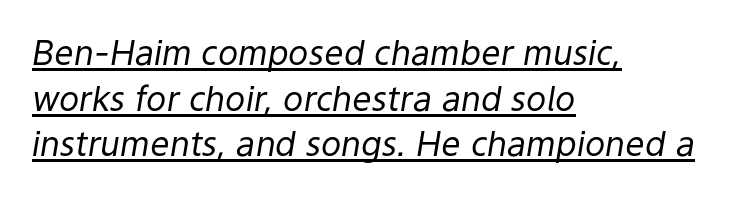
{"italic": "yes", "lean": "right", "slant_degrees": 9, "bold": "no", "weight": "regular", "width": "normal", "stroke_contrast": "low", "x_height": "medium", "monospaced": "no", "underline": "yes", "align": "left", "line_spacing": "normal", "line_spacing_ratio": 1.34, "letter_spacing": "normal", "letter_spacing_em": 0.0, "glyph_px": 34}
